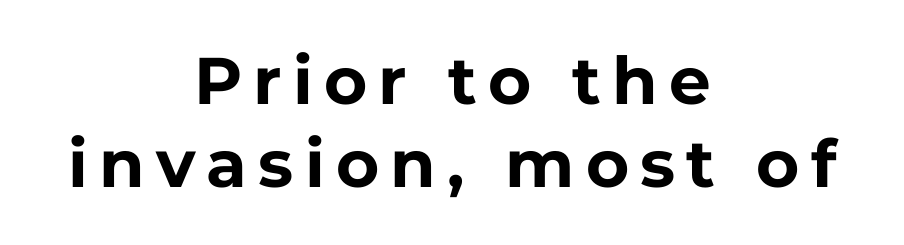
The image shows 66 px bold sans-serif type, upright; set centered, normal line spacing (1.26x), not underlined; low stroke contrast and a medium x-height.
